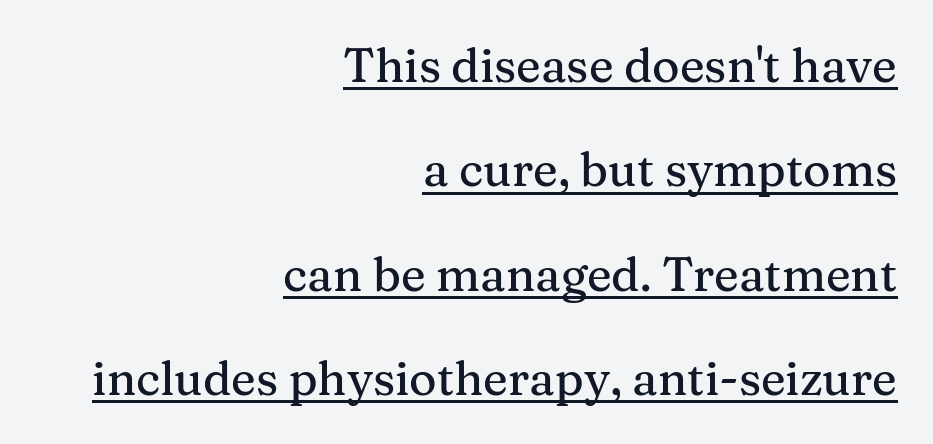
The image shows 47 px serif type, upright; set right-aligned, loose line spacing (2.22x), normal letter spacing, underlined; medium stroke contrast and a medium x-height.
